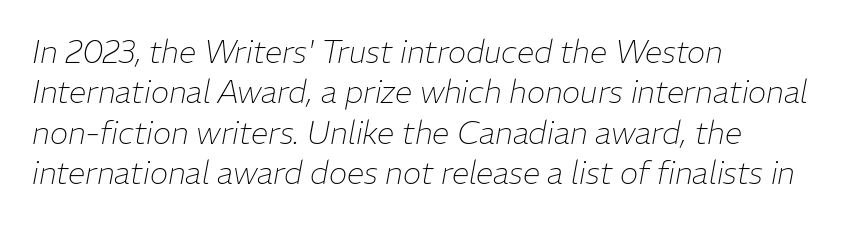
Q: Is the text bold? A: No.
Q: Is the text italic (slanted)? A: Yes, it leans right by about 11 degrees.
Q: Is the text underlined? A: No.
Q: How is the paragraph aligned? A: Left-aligned.
Q: Is the spacing between letters normal or unusually wide? A: Normal.
Q: Is the spacing between lines tight, normal or loose? A: Normal.
Q: Width (condensed, normal, or wide)? A: Normal.
Q: Stroke contrast? A: Low.
Q: x-height? A: Medium.
Q: Monospaced? A: No.
